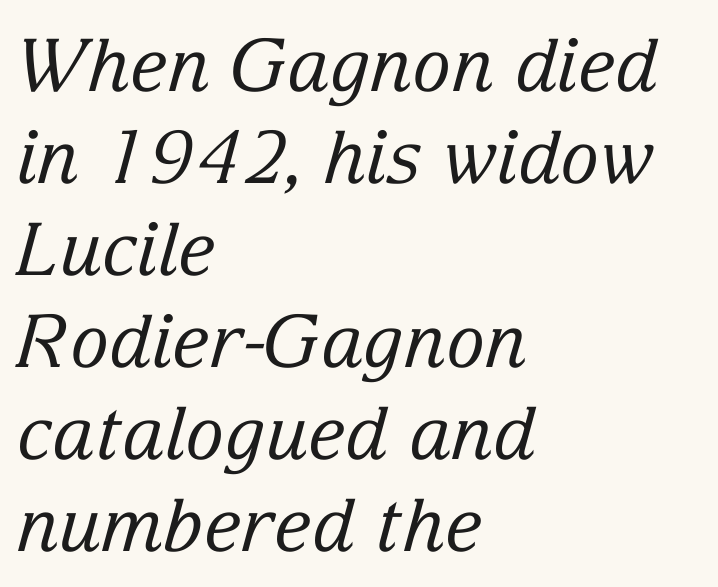
Q: Is the text bold? A: No.
Q: Is the text italic (slanted)? A: Yes, it leans right by about 15 degrees.
Q: Is the typeface a serif or a sans-serif typeface? A: Serif.
Q: Is the text underlined? A: No.
Q: How is the paragraph aligned? A: Left-aligned.
Q: Is the spacing between letters normal or unusually wide? A: Normal.
Q: Is the spacing between lines tight, normal or loose? A: Normal.
Q: Width (condensed, normal, or wide)? A: Normal.
Q: Stroke contrast? A: Low.
Q: x-height? A: Medium.
Q: Monospaced? A: No.
